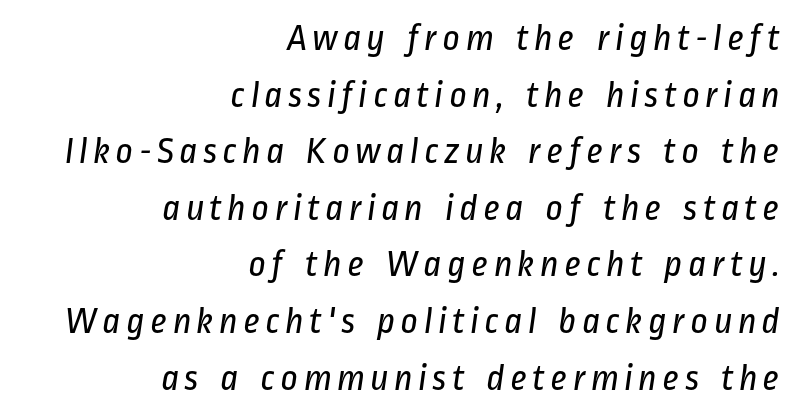
{"serif": "no", "bold": "no", "weight": "regular", "width": "condensed", "stroke_contrast": "low", "x_height": "medium", "monospaced": "no", "underline": "no", "align": "right", "line_spacing": "normal", "line_spacing_ratio": 1.49, "glyph_px": 38}
